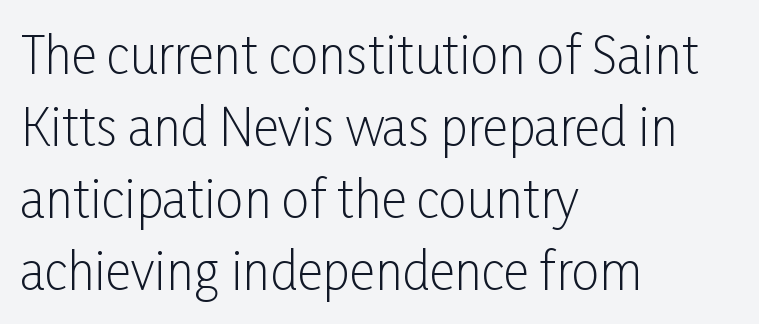
If you measured baseline to baseline, you'd find a middling distance. The letters look calm and open, with moderate or lighter stems. Type style note: lacks serifs. Underlining? Definitely not there. Look at the tracking — it's just the regular setting, nothing added.
